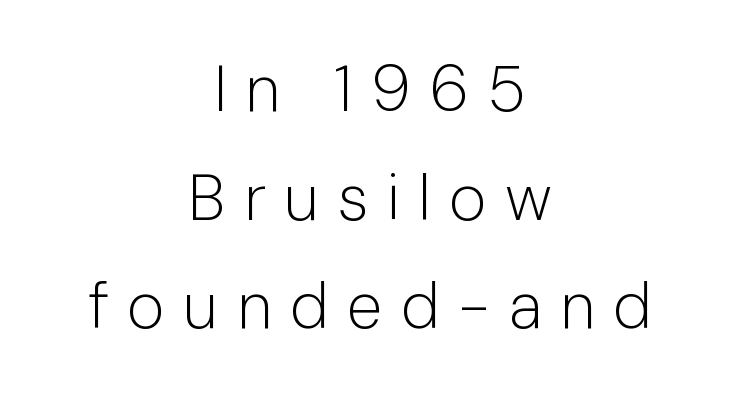
Q: Is the text bold? A: No.
Q: Is the text italic (slanted)? A: No, it is upright.
Q: Is the typeface a serif or a sans-serif typeface? A: Sans-serif.
Q: Is the text underlined? A: No.
Q: How is the paragraph aligned? A: Centered.
Q: Is the spacing between letters normal or unusually wide? A: Unusually wide.
Q: Is the spacing between lines tight, normal or loose? A: Normal.
Q: Width (condensed, normal, or wide)? A: Normal.
Q: Stroke contrast? A: Low.
Q: x-height? A: Medium.
Q: Monospaced? A: No.
